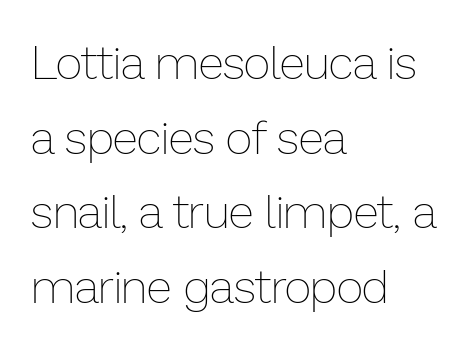
{"italic": "no", "bold": "no", "weight": "thin", "width": "normal", "stroke_contrast": "low", "x_height": "medium", "monospaced": "no", "underline": "no", "align": "left", "line_spacing": "normal", "line_spacing_ratio": 1.59, "letter_spacing": "normal", "letter_spacing_em": 0.0, "glyph_px": 47}
